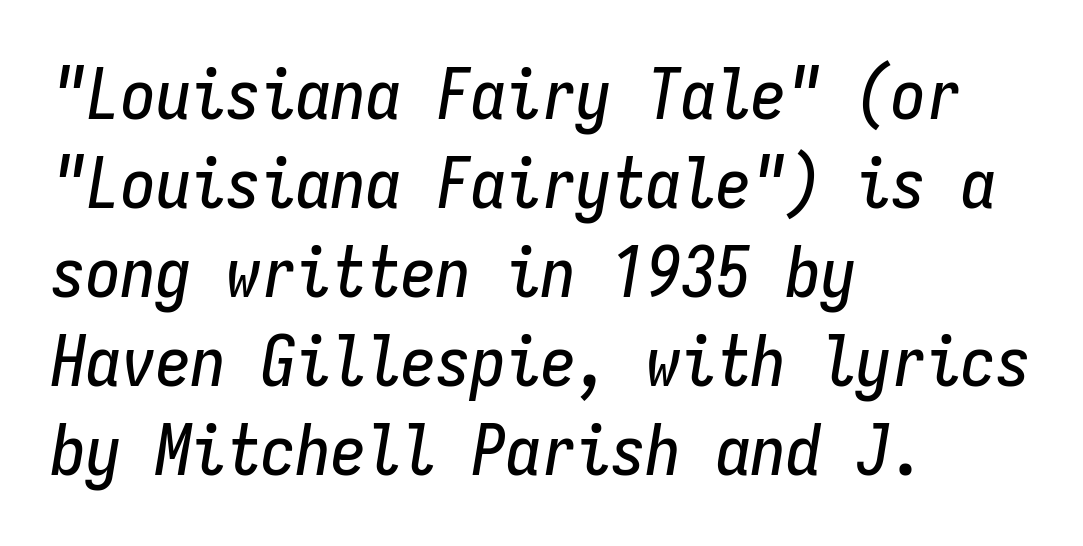
{"italic": "yes", "lean": "right", "slant_degrees": 9, "width": "condensed", "stroke_contrast": "low", "x_height": "medium", "monospaced": "yes", "underline": "no", "align": "left", "line_spacing": "normal", "line_spacing_ratio": 1.27, "letter_spacing": "normal", "letter_spacing_em": 0.0, "glyph_px": 70}
